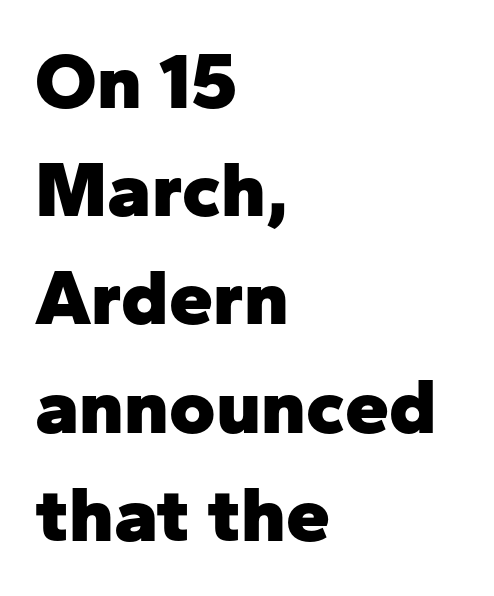
Q: Is the text bold? A: Yes.
Q: Is the text italic (slanted)? A: No, it is upright.
Q: Is the typeface a serif or a sans-serif typeface? A: Sans-serif.
Q: Is the text underlined? A: No.
Q: How is the paragraph aligned? A: Left-aligned.
Q: Is the spacing between letters normal or unusually wide? A: Normal.
Q: Is the spacing between lines tight, normal or loose? A: Normal.
Q: Width (condensed, normal, or wide)? A: Normal.
Q: Stroke contrast? A: Low.
Q: x-height? A: Medium.
Q: Monospaced? A: No.
